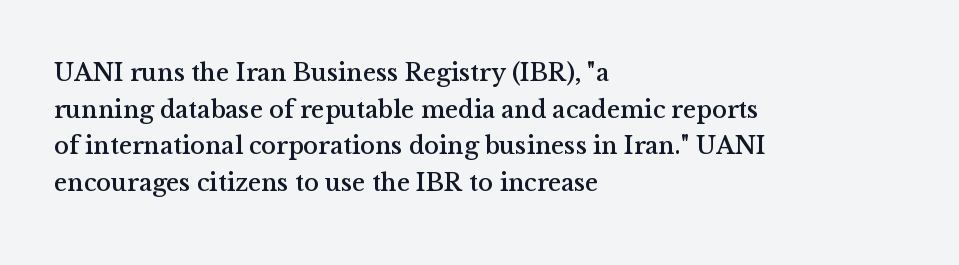
The letters stand straight up with perfectly vertical stems. The tracking reads as untouched default to a designer's eye. Vertical spacing — default. All the whitespace from short lines collects on the right. Bare-footed words on every line.
